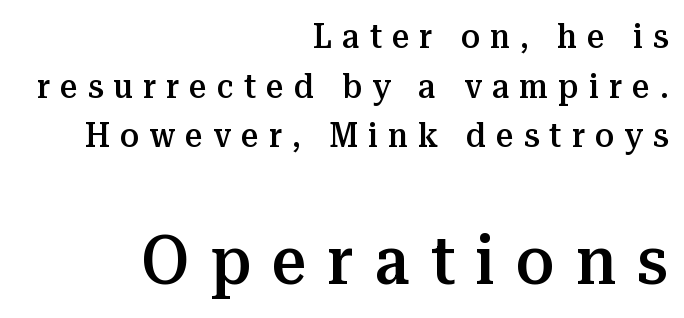
The image shows 69 px semibold serif type, upright; set right-aligned, normal line spacing (1.46x), unusually wide letter spacing (+0.3 em), not underlined; the second (bottom) block is 2.03x larger; medium stroke contrast and a medium x-height.
